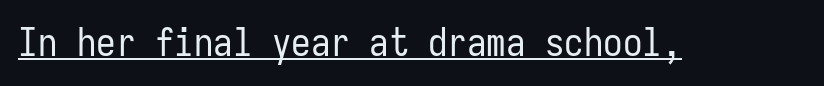
Q: Is the text bold? A: No.
Q: Is the text italic (slanted)? A: No, it is upright.
Q: Is the typeface a serif or a sans-serif typeface? A: Sans-serif.
Q: Is the text underlined? A: Yes.
Q: Is the spacing between letters normal or unusually wide? A: Normal.
Q: Width (condensed, normal, or wide)? A: Condensed.
Q: Stroke contrast? A: Low.
Q: x-height? A: Medium.
Q: Monospaced? A: Yes.
